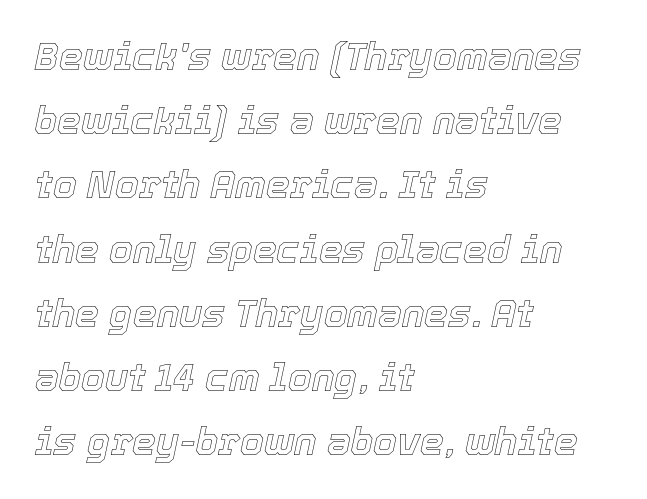
{"italic": "yes", "lean": "right", "slant_degrees": 12, "width": "normal", "x_height": "medium", "monospaced": "no", "underline": "no", "align": "left", "line_spacing": "normal", "line_spacing_ratio": 1.69, "letter_spacing": "normal", "letter_spacing_em": 0.0, "glyph_px": 38}
